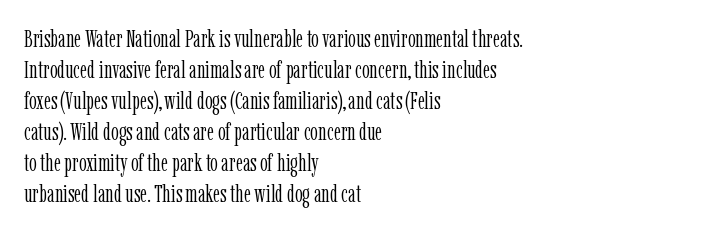
The image shows 24 px text type, upright; set left-aligned, normal line spacing (1.29x), normal letter spacing, not underlined.
